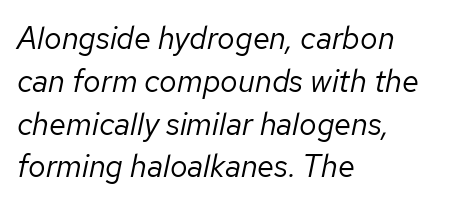
Successive baselines arrive at the customary interval. The space directly below the letters is spotless. Spacing verdict: proportional, widths tailored to each character. Observe the ordinary spacing: letters are neighbours, not strangers. The face used here has a pronounced slope to its letters. Stems here are at most as thick as an everyday book face.
